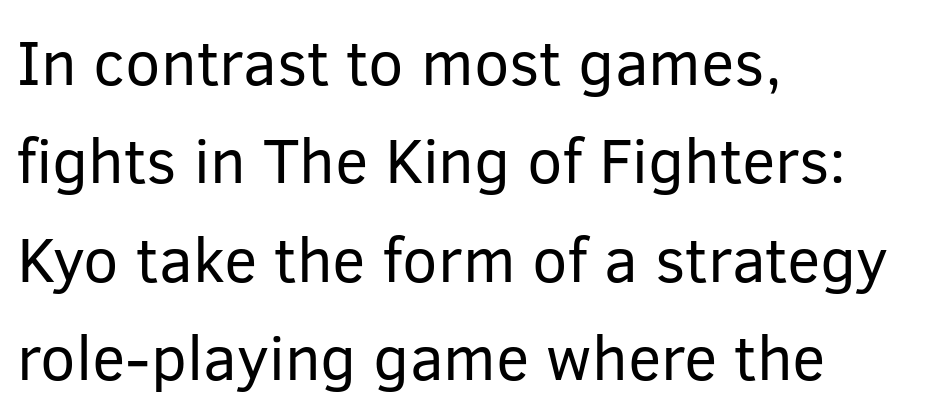
Q: Is the text bold? A: No.
Q: Is the text italic (slanted)? A: No, it is upright.
Q: Is the typeface a serif or a sans-serif typeface? A: Sans-serif.
Q: Is the text underlined? A: No.
Q: How is the paragraph aligned? A: Left-aligned.
Q: Is the spacing between letters normal or unusually wide? A: Normal.
Q: Is the spacing between lines tight, normal or loose? A: Normal.
Q: Width (condensed, normal, or wide)? A: Normal.
Q: Stroke contrast? A: Low.
Q: x-height? A: Medium.
Q: Monospaced? A: No.
